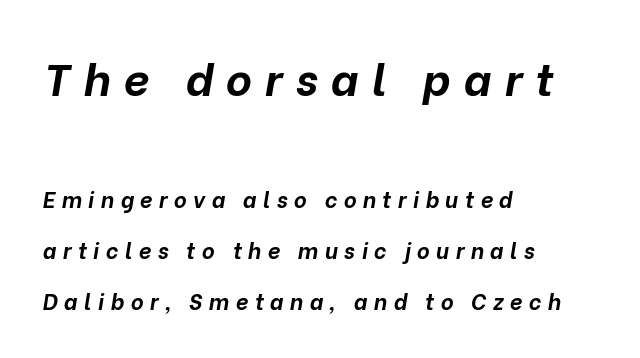
The image shows 45 px bold type, italic (leaning right); set left-aligned, loose line spacing (2.3x), unusually wide letter spacing (+0.29 em), not underlined; the first (top) block is 2.05x larger; low stroke contrast and a medium x-height.
